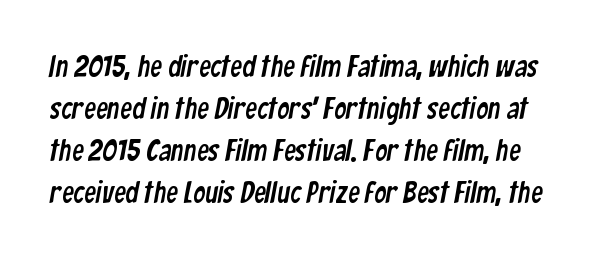
{"serif": "no", "width": "condensed", "stroke_contrast": "low", "x_height": "medium", "monospaced": "no", "underline": "no", "line_spacing": "normal", "line_spacing_ratio": 1.4, "letter_spacing": "normal", "letter_spacing_em": 0.0, "glyph_px": 30}
